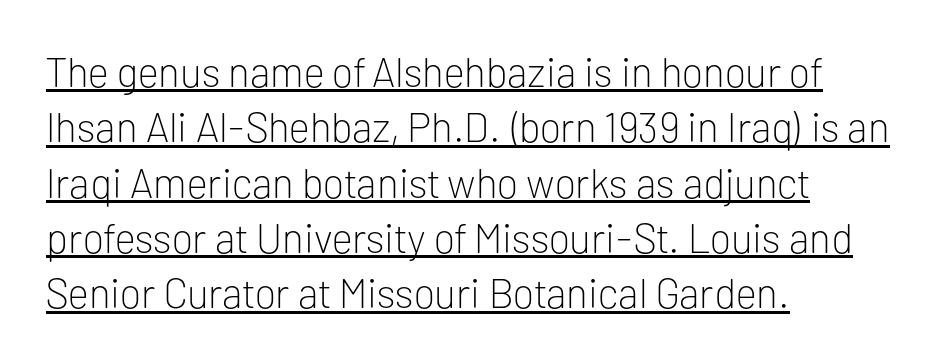
Q: Is the text bold? A: No.
Q: Is the text italic (slanted)? A: No, it is upright.
Q: Is the typeface a serif or a sans-serif typeface? A: Sans-serif.
Q: Is the text underlined? A: Yes.
Q: How is the paragraph aligned? A: Left-aligned.
Q: Is the spacing between letters normal or unusually wide? A: Normal.
Q: Is the spacing between lines tight, normal or loose? A: Normal.
Q: Width (condensed, normal, or wide)? A: Normal.
Q: Stroke contrast? A: Low.
Q: x-height? A: Medium.
Q: Monospaced? A: No.
